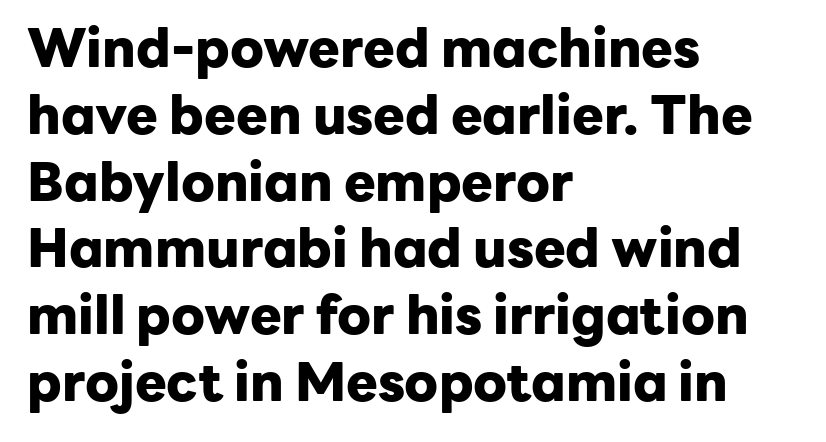
The image shows 53 px heavy sans-serif type, upright; set left-aligned, normal line spacing (1.26x), normal letter spacing, not underlined; low stroke contrast and a medium x-height.
